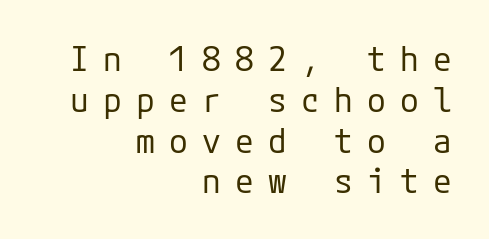
Q: Is the text bold? A: No.
Q: Is the text italic (slanted)? A: No, it is upright.
Q: Is the typeface a serif or a sans-serif typeface? A: Sans-serif.
Q: Is the text underlined? A: No.
Q: How is the paragraph aligned? A: Right-aligned.
Q: Is the spacing between letters normal or unusually wide? A: Unusually wide.
Q: Width (condensed, normal, or wide)? A: Normal.
Q: Stroke contrast? A: Low.
Q: x-height? A: Medium.
